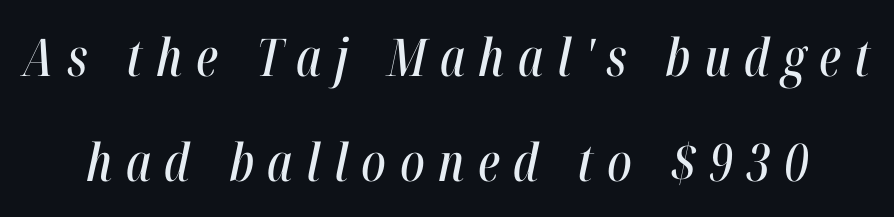
{"italic": "yes", "lean": "right", "slant_degrees": 12, "width": "condensed", "stroke_contrast": "high", "x_height": "medium", "monospaced": "no", "underline": "no", "line_spacing": "loose", "line_spacing_ratio": 2.01, "letter_spacing": "wide", "letter_spacing_em": 0.26, "glyph_px": 52}
